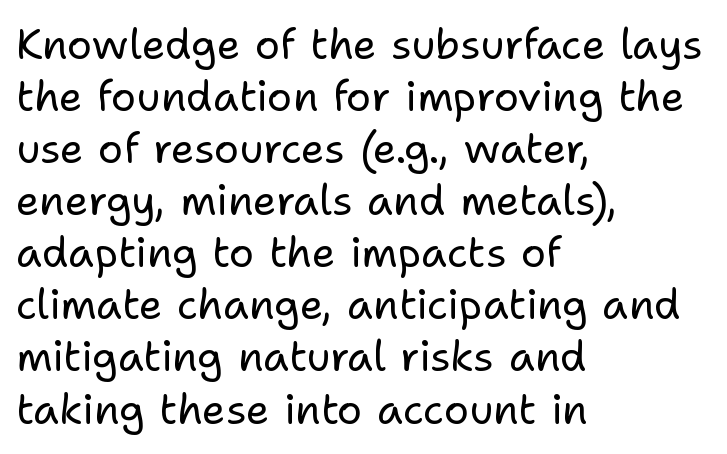
Q: Is the text bold? A: No.
Q: Is the text italic (slanted)? A: No, it is upright.
Q: Is the typeface a serif or a sans-serif typeface? A: Sans-serif.
Q: Is the text underlined? A: No.
Q: How is the paragraph aligned? A: Left-aligned.
Q: Is the spacing between letters normal or unusually wide? A: Normal.
Q: Width (condensed, normal, or wide)? A: Normal.
Q: Stroke contrast? A: Low.
Q: x-height? A: Medium.
Q: Monospaced? A: No.
